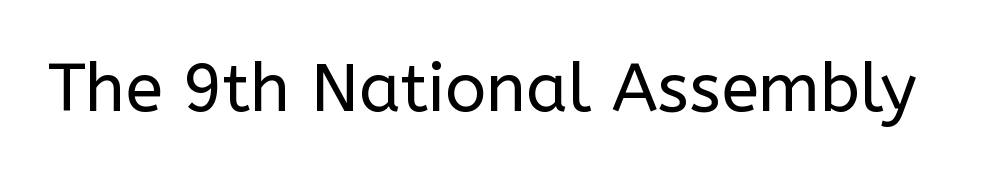
The image shows 68 px regular-weight sans-serif type, upright; set normal letter spacing, not underlined; low stroke contrast and a medium x-height.
